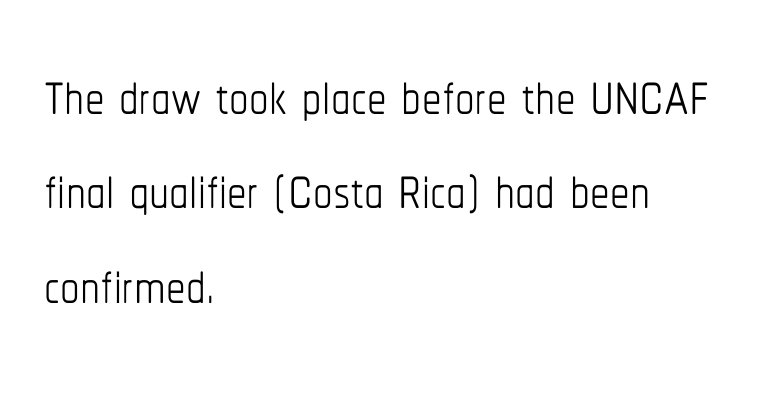
The setting favours the left margin, as ordinary paragraphs usually do. Character widths vary here, with narrow letters taking less room than wide ones. Here the glyphs are tracked normally, forming tight word shapes. The font's upright variant was chosen for this text. Glance below the letters and you will spot only blank space.
